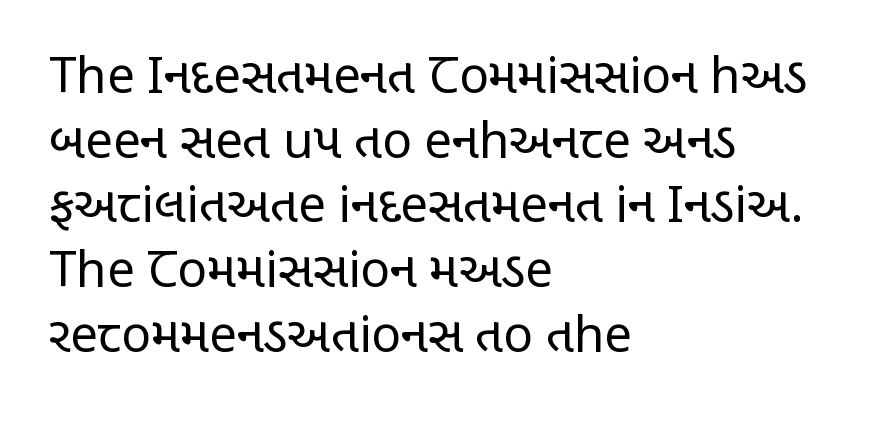
The image shows 49 px regular-weight, condensed sans-serif type, upright; set left-aligned, normal line spacing (1.32x), normal letter spacing, not underlined; low stroke contrast and a large x-height.
